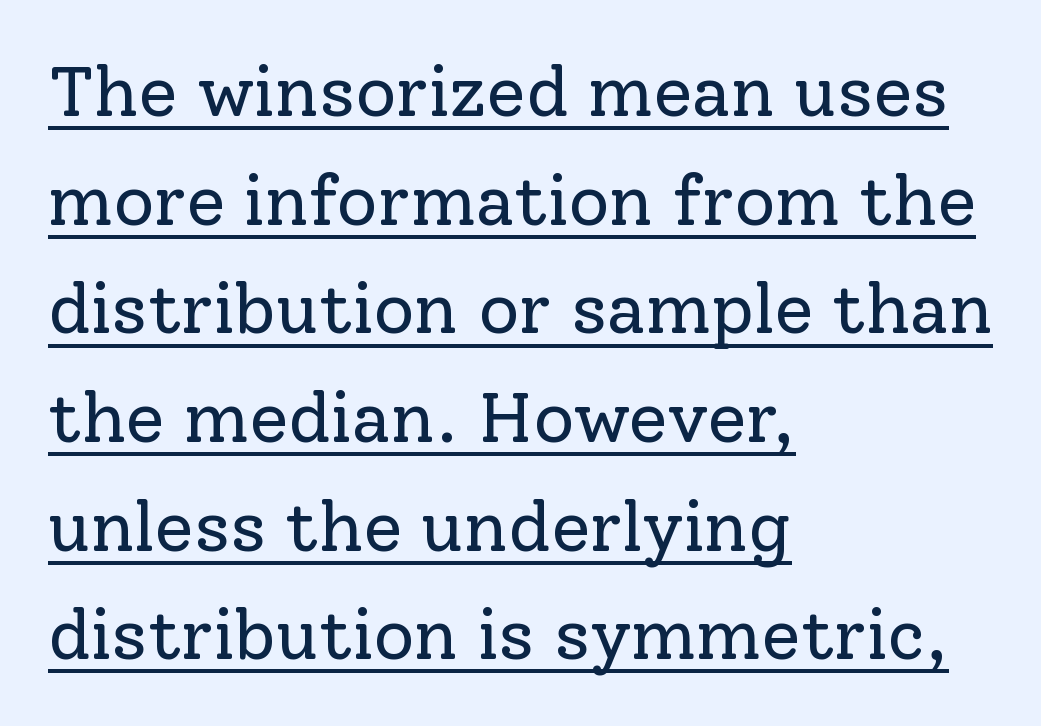
Q: Is the text bold? A: No.
Q: Is the text italic (slanted)? A: No, it is upright.
Q: Is the typeface a serif or a sans-serif typeface? A: Serif.
Q: Is the text underlined? A: Yes.
Q: How is the paragraph aligned? A: Left-aligned.
Q: Is the spacing between letters normal or unusually wide? A: Normal.
Q: Is the spacing between lines tight, normal or loose? A: Normal.
Q: Width (condensed, normal, or wide)? A: Normal.
Q: Stroke contrast? A: Low.
Q: x-height? A: Medium.
Q: Monospaced? A: No.
